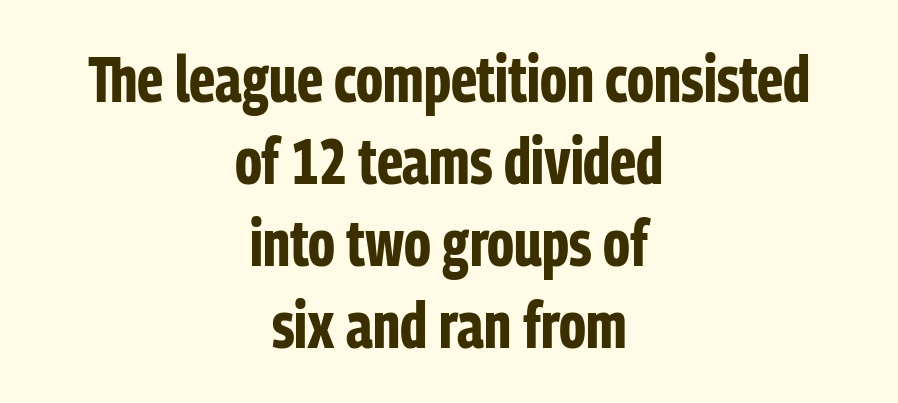
The image shows 64 px bold, condensed sans-serif type, upright; set centered, normal line spacing (1.28x), normal letter spacing, not underlined; low stroke contrast and a medium x-height.
